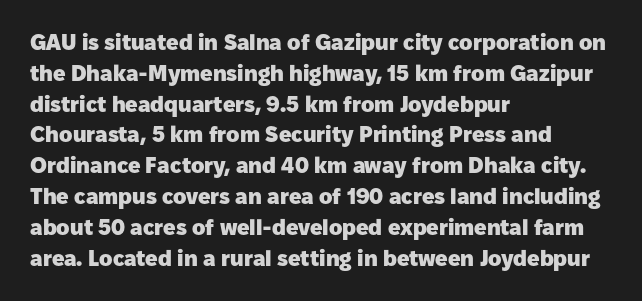
{"italic": "no", "bold": "yes", "underline": "no", "align": "left", "line_spacing": "normal", "line_spacing_ratio": 1.4, "letter_spacing": "normal", "letter_spacing_em": 0.0, "glyph_px": 22}
